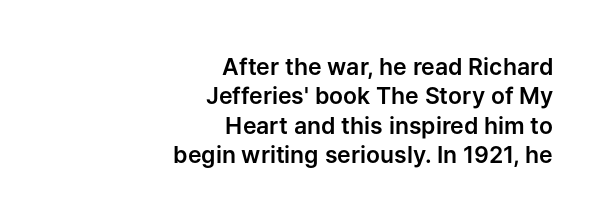
The image shows 23 px text type, upright; set right-aligned, normal line spacing (1.28x), normal letter spacing, not underlined.
